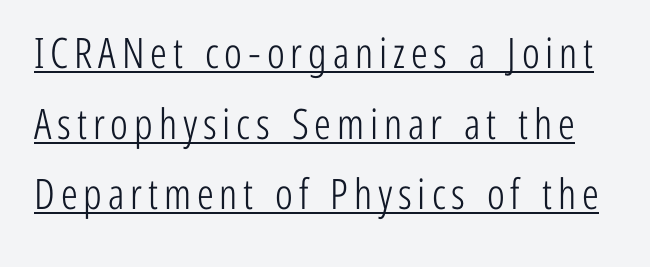
{"serif": "no", "italic": "no", "bold": "no", "weight": "light", "width": "condensed", "stroke_contrast": "low", "x_height": "medium", "monospaced": "no", "underline": "yes", "line_spacing": "normal", "line_spacing_ratio": 1.68, "glyph_px": 42}
